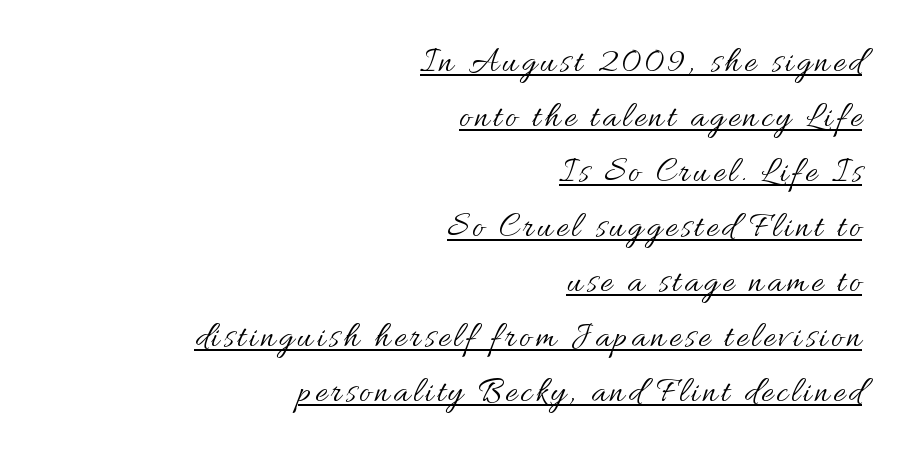
{"bold": "no", "weight": "regular", "width": "normal", "stroke_contrast": "medium", "x_height": "small", "monospaced": "no", "underline": "yes", "align": "right", "line_spacing": "normal", "line_spacing_ratio": 1.57, "glyph_px": 35}
